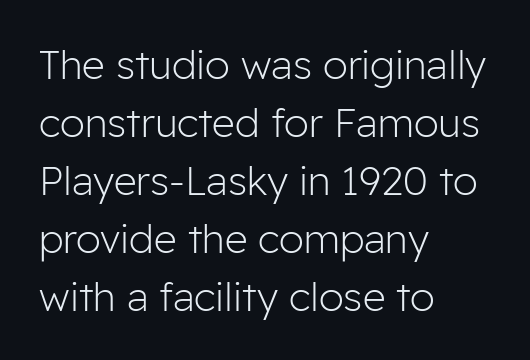
The image shows 40 px light sans-serif type, upright; set left-aligned, normal line spacing (1.45x), normal letter spacing, not underlined; low stroke contrast and a medium x-height.
